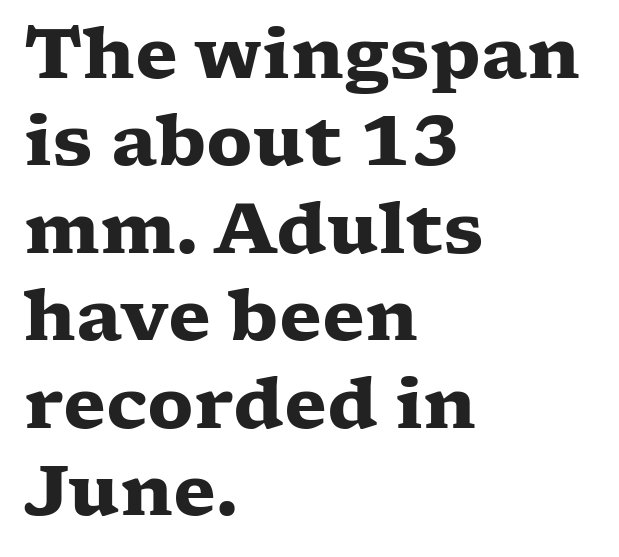
The image shows 70 px heavy, wide serif type, upright; set left-aligned, normal line spacing (1.25x), normal letter spacing, not underlined; low stroke contrast and a medium x-height.
